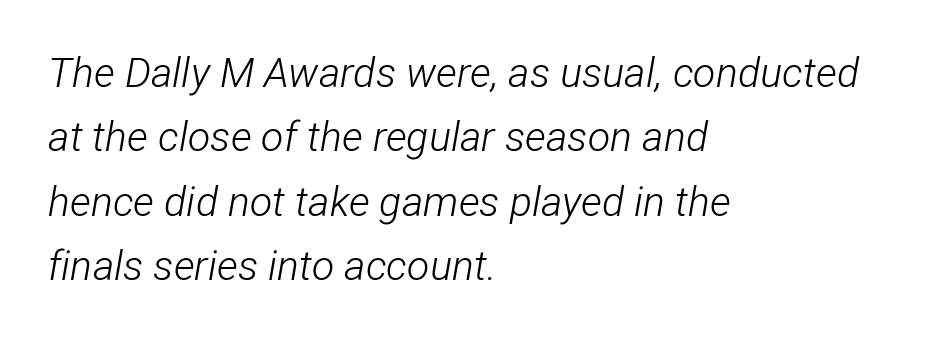
Q: Is the text bold? A: No.
Q: Is the text italic (slanted)? A: Yes, it leans right by about 12 degrees.
Q: Is the text underlined? A: No.
Q: How is the paragraph aligned? A: Left-aligned.
Q: Is the spacing between letters normal or unusually wide? A: Normal.
Q: Is the spacing between lines tight, normal or loose? A: Normal.
Q: Width (condensed, normal, or wide)? A: Condensed.
Q: Stroke contrast? A: Low.
Q: x-height? A: Medium.
Q: Monospaced? A: No.
